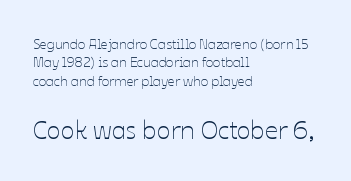
Is there much room between lines? A standard amount, neither cramped nor airy. The paragraph has a hard left edge and a soft right edge. You get the small type first, then a jump to larger type. The area under the type is left untouched. Stems here are at most as thick as an everyday book face.
